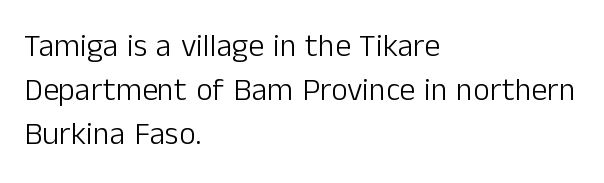
{"serif": "no", "italic": "no", "bold": "no", "weight": "light", "width": "normal", "stroke_contrast": "low", "x_height": "medium", "monospaced": "no", "underline": "no", "align": "left", "line_spacing": "normal", "line_spacing_ratio": 1.38, "letter_spacing": "normal", "letter_spacing_em": 0.0, "glyph_px": 32}
